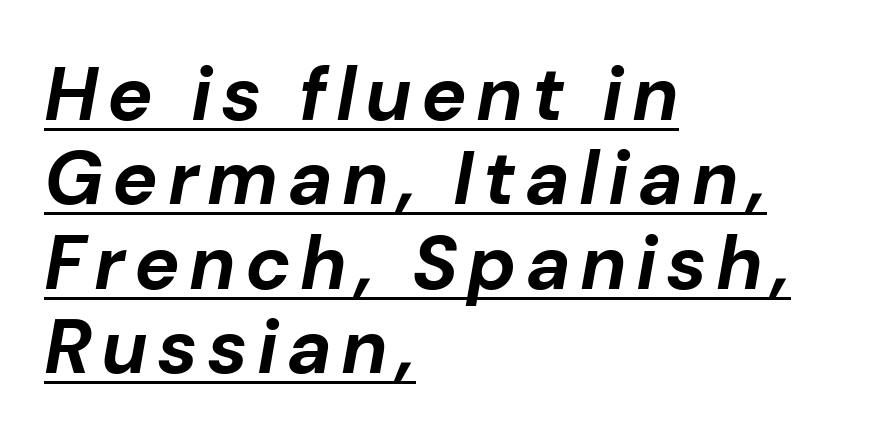
In terms of leading, this rendering errs on the cramped side. Character widths vary here, with narrow letters taking less room than wide ones. The rendering uses a bold face; every stroke is thick and dark. The rendering uses the underline text-decoration. Quick note: italic. Every row of glyphs begins at an identical x-position on the left.
